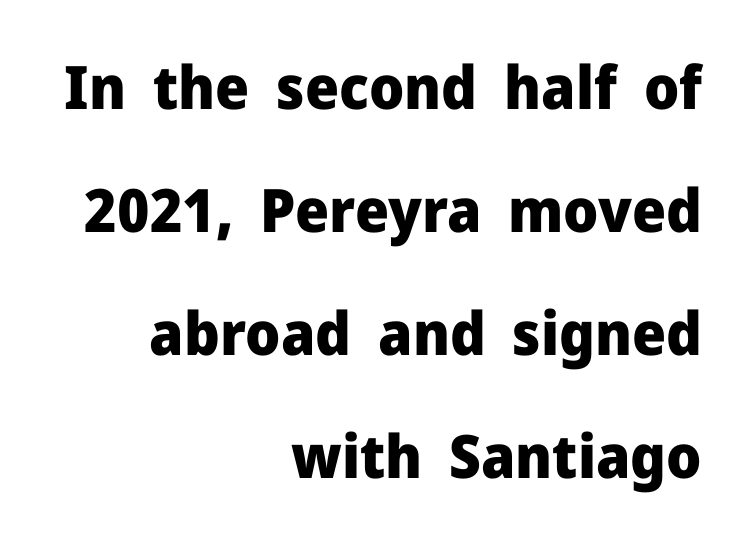
The image shows 60 px heavy sans-serif type, upright; set right-aligned, loose line spacing (2.05x), normal letter spacing, not underlined; low stroke contrast and a medium x-height.
